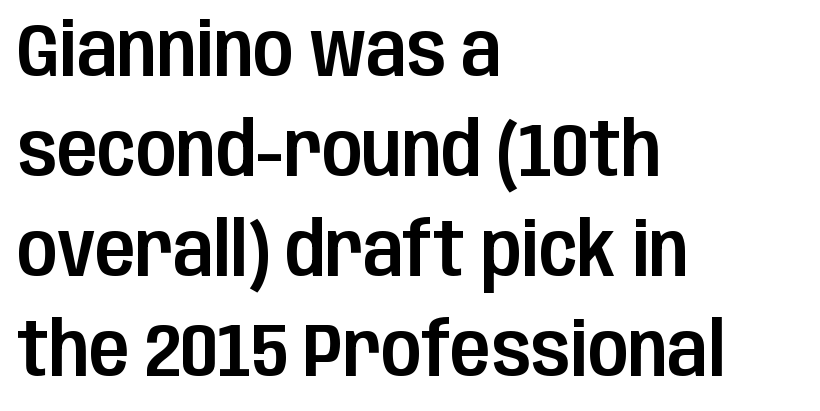
Typeset ragged right — the left edge is the straight one. The line-height multiplier appears to be the usual default. There is no visible air inserted between adjacent glyphs. Look at the bottom of the vertical strokes: they stop flat, with no serifs.
